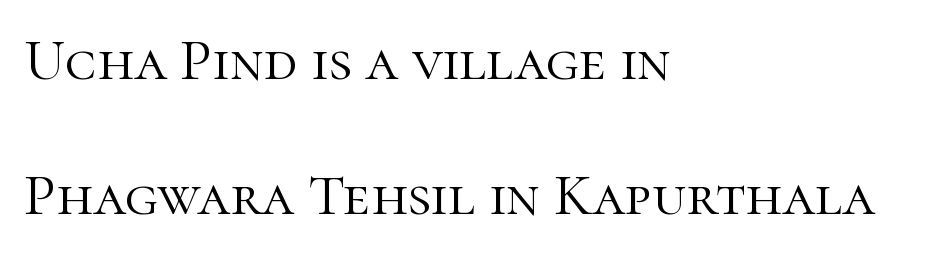
{"serif": "yes", "italic": "no", "bold": "no", "weight": "light", "width": "normal", "stroke_contrast": "high", "x_height": "medium", "monospaced": "no", "underline": "no", "align": "left", "line_spacing": "loose", "line_spacing_ratio": 2.29, "letter_spacing": "normal", "letter_spacing_em": 0.0, "glyph_px": 59}
